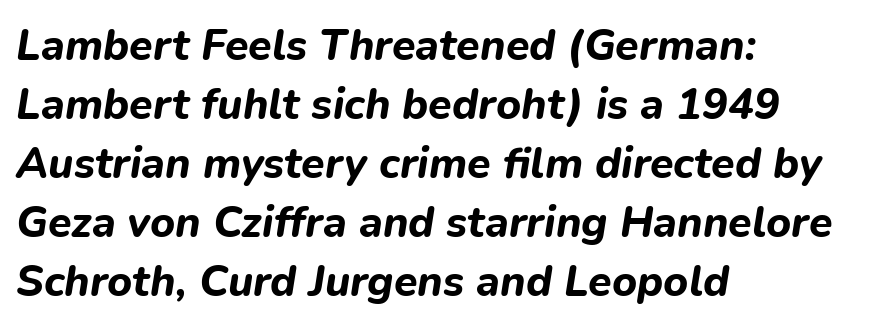
The image shows 43 px bold type, italic (leaning right); set left-aligned, normal line spacing (1.37x), normal letter spacing, not underlined; low stroke contrast and a medium x-height.
